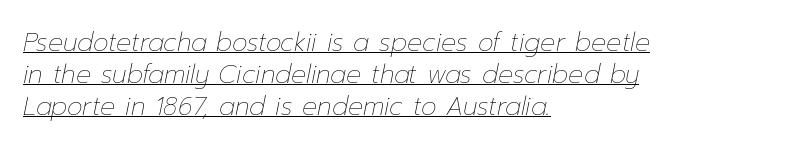
These characters rest on top of a visible drawn line. The letterforms sit at book weight or below. Where is the straight margin? On the left. These lines sit exactly where default settings would place them.
